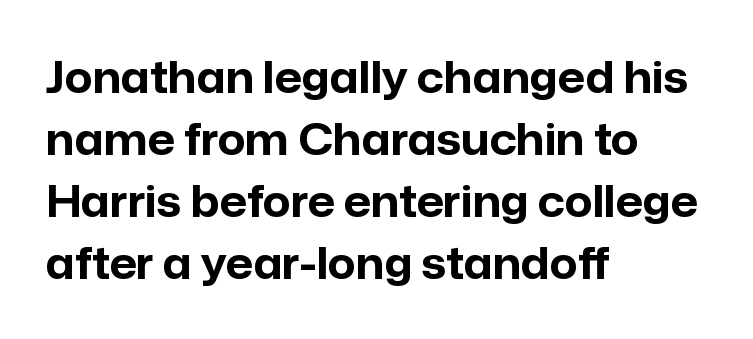
The image shows 43 px bold sans-serif type, upright; set left-aligned, normal line spacing (1.44x), normal letter spacing, not underlined; low stroke contrast and a medium x-height.
